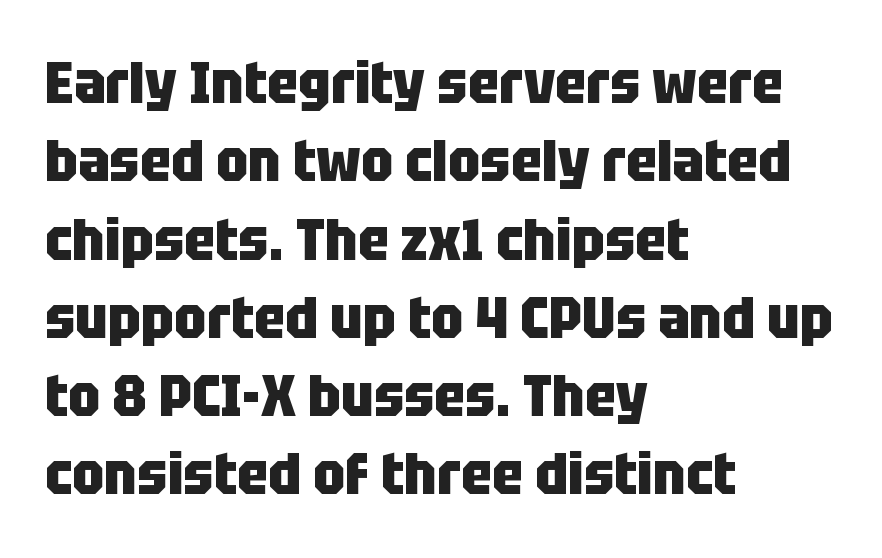
The image shows 58 px heavy, condensed sans-serif type, upright; set left-aligned, normal line spacing (1.35x), normal letter spacing, not underlined; low stroke contrast and a large x-height.
